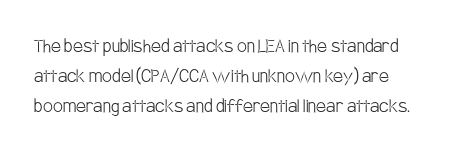
Q: Is the text bold? A: No.
Q: Is the text italic (slanted)? A: No, it is upright.
Q: Is the text underlined? A: No.
Q: Is the spacing between letters normal or unusually wide? A: Normal.
Q: Is the spacing between lines tight, normal or loose? A: Normal.
